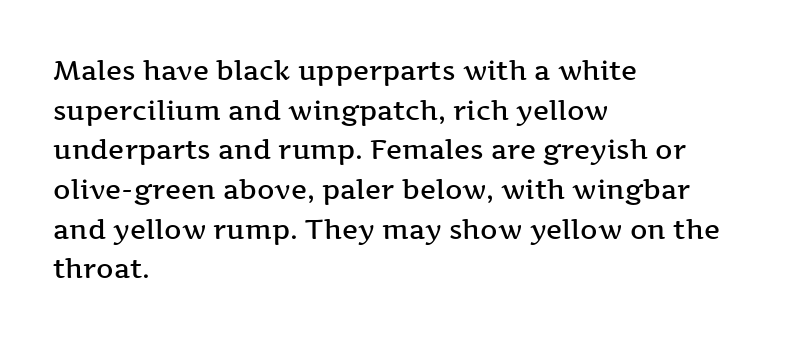
The image shows 27 px text type, upright; set left-aligned, normal line spacing (1.47x), normal letter spacing, not underlined.
